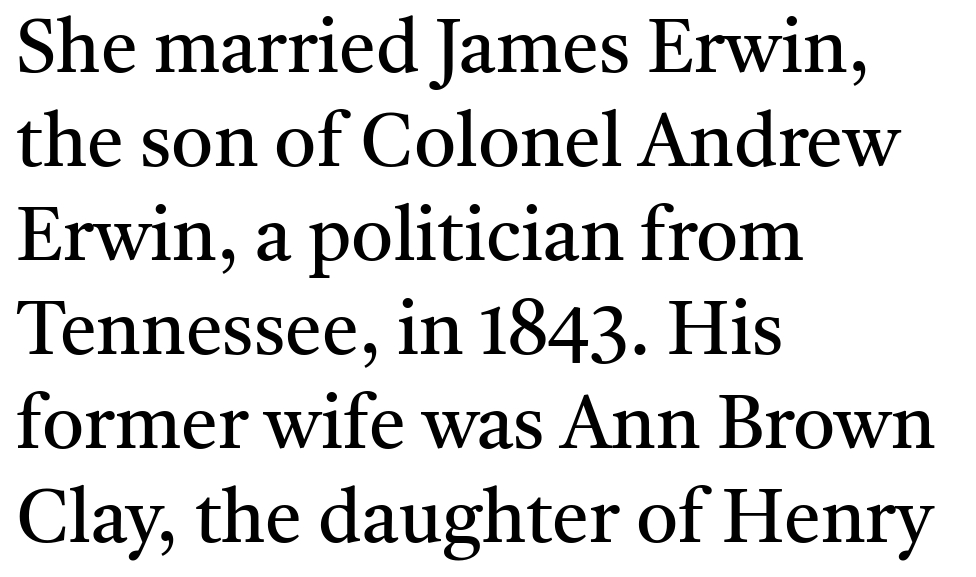
Q: Is the text bold? A: No.
Q: Is the text italic (slanted)? A: No, it is upright.
Q: Is the typeface a serif or a sans-serif typeface? A: Serif.
Q: Is the text underlined? A: No.
Q: How is the paragraph aligned? A: Left-aligned.
Q: Is the spacing between letters normal or unusually wide? A: Normal.
Q: Is the spacing between lines tight, normal or loose? A: Normal.
Q: Width (condensed, normal, or wide)? A: Normal.
Q: Stroke contrast? A: Medium.
Q: x-height? A: Medium.
Q: Monospaced? A: No.
